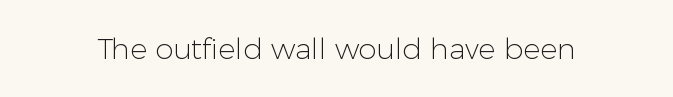
Q: Is the text bold? A: No.
Q: Is the text italic (slanted)? A: No, it is upright.
Q: Is the typeface a serif or a sans-serif typeface? A: Sans-serif.
Q: Is the text underlined? A: No.
Q: Is the spacing between letters normal or unusually wide? A: Normal.
Q: Width (condensed, normal, or wide)? A: Normal.
Q: Stroke contrast? A: Low.
Q: x-height? A: Medium.
Q: Monospaced? A: No.
